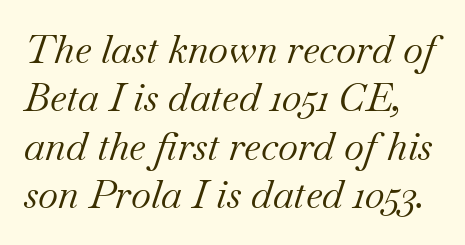
{"serif": "yes", "italic": "yes", "lean": "right", "slant_degrees": 18, "bold": "no", "weight": "regular", "width": "normal", "stroke_contrast": "medium", "x_height": "small", "monospaced": "no", "underline": "no", "line_spacing_ratio": 1.24, "letter_spacing": "normal", "letter_spacing_em": 0.0, "glyph_px": 39}
